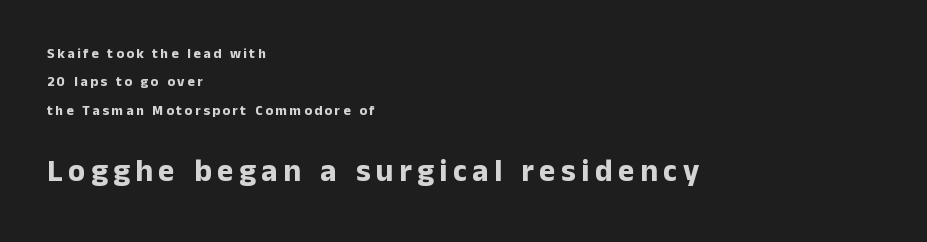
{"serif": "no", "italic": "no", "bold": "yes", "weight": "bold", "width": "normal", "stroke_contrast": "low", "x_height": "medium", "monospaced": "no", "underline": "no", "align": "left", "line_spacing": "loose", "line_spacing_ratio": 2.02, "larger_block": "second", "size_ratio": 2.21, "glyph_px": 31}
